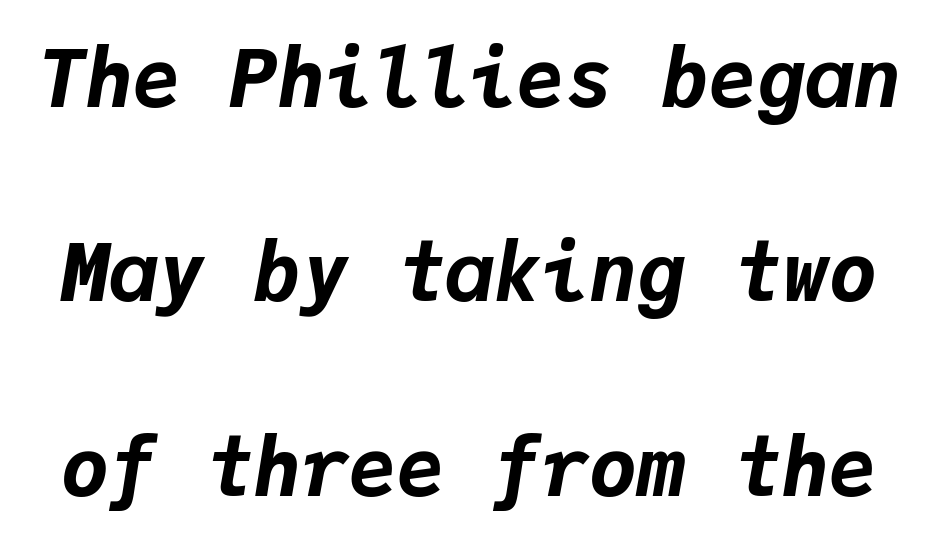
The image shows 80 px bold type, italic (leaning right), monospaced; set loose line spacing (2.43x), normal letter spacing, not underlined; low stroke contrast and a medium x-height.
